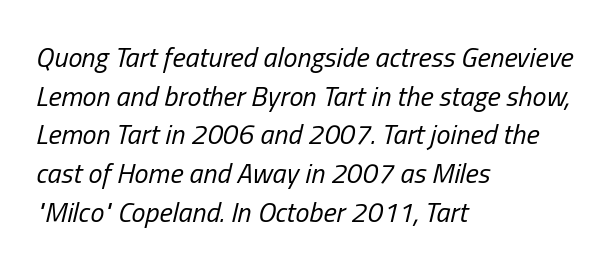
Q: Is the text bold? A: No.
Q: Is the text italic (slanted)? A: Yes, it leans right by about 13 degrees.
Q: Is the text underlined? A: No.
Q: How is the paragraph aligned? A: Left-aligned.
Q: Is the spacing between letters normal or unusually wide? A: Normal.
Q: Is the spacing between lines tight, normal or loose? A: Normal.
Q: Width (condensed, normal, or wide)? A: Condensed.
Q: Stroke contrast? A: Low.
Q: x-height? A: Medium.
Q: Monospaced? A: No.
